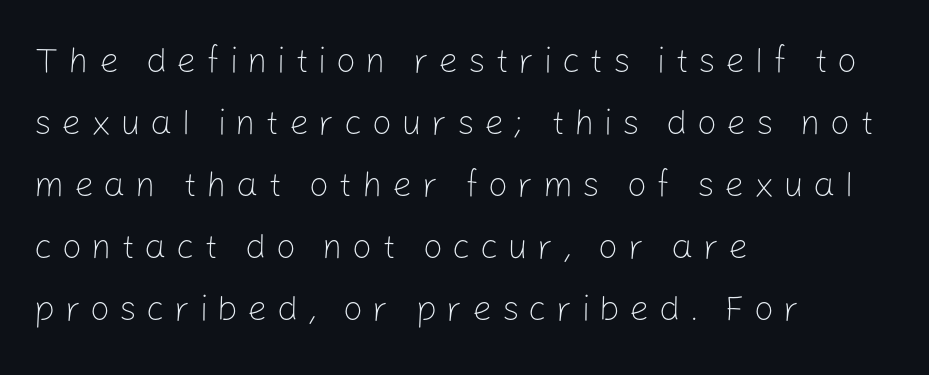
The image shows 35 px light sans-serif type, upright; set left-aligned, line spacing 1.77x, unusually wide letter spacing (+0.27 em), not underlined; low stroke contrast and a medium x-height.
